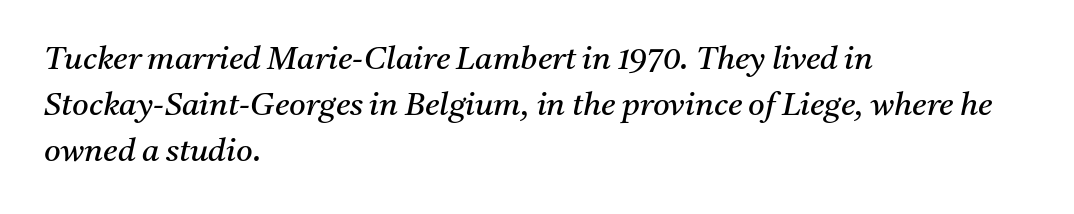
Q: Is the text bold? A: No.
Q: Is the text italic (slanted)? A: Yes, it leans right by about 11 degrees.
Q: Is the typeface a serif or a sans-serif typeface? A: Serif.
Q: Is the text underlined? A: No.
Q: How is the paragraph aligned? A: Left-aligned.
Q: Is the spacing between letters normal or unusually wide? A: Normal.
Q: Is the spacing between lines tight, normal or loose? A: Normal.
Q: Width (condensed, normal, or wide)? A: Normal.
Q: Stroke contrast? A: Medium.
Q: x-height? A: Medium.
Q: Monospaced? A: No.
